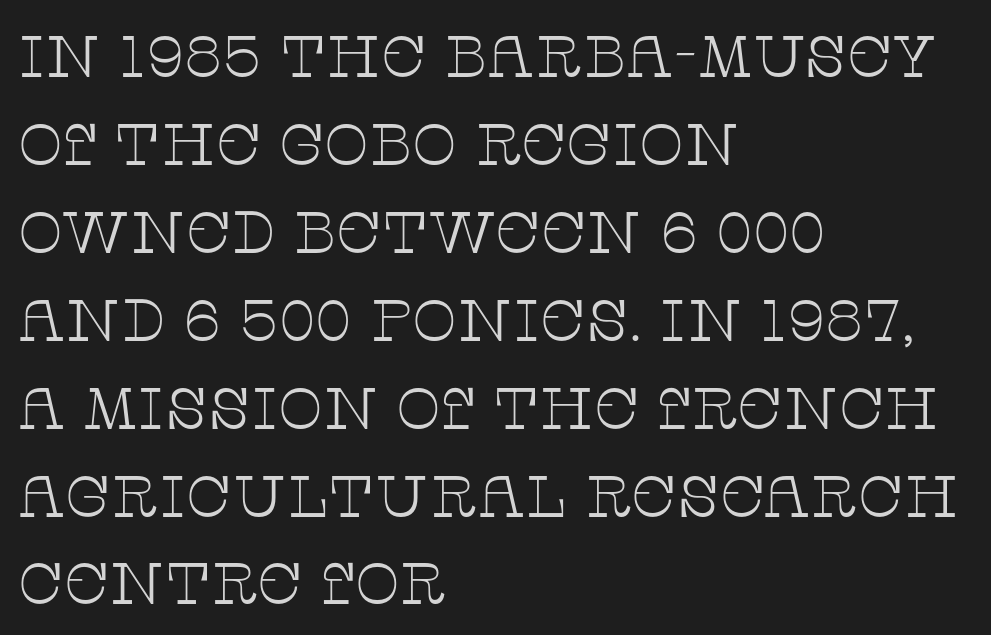
The image shows 59 px thin, wide serif type, upright; set left-aligned, normal line spacing (1.49x), normal letter spacing, not underlined; low stroke contrast and a large x-height.
